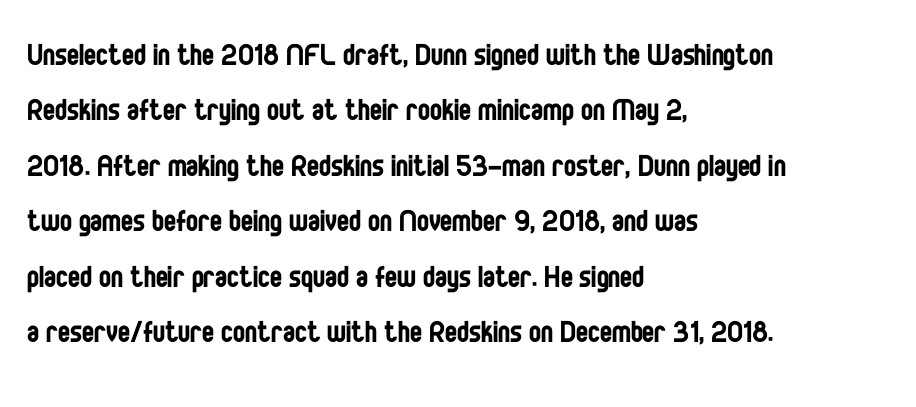
Horizontal alignment here is leftward, the default for most running prose. Ink coverage per letter is moderate at most. Notice how the stems are strictly vertical — no italics here. The designer went with a sans here, leaving each stem footless. Letter spacing: default.
